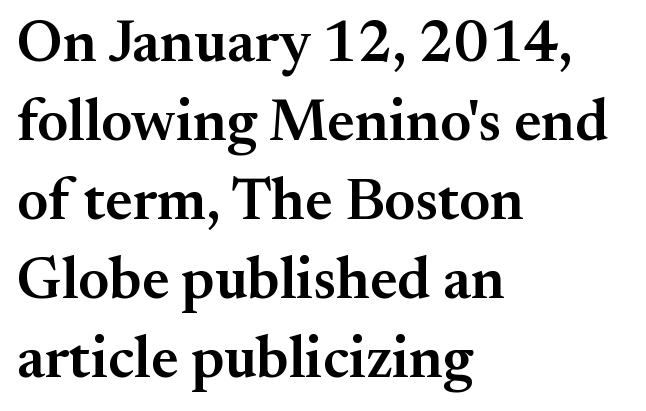
Q: Is the text bold? A: Semi-bold.
Q: Is the text italic (slanted)? A: No, it is upright.
Q: Is the typeface a serif or a sans-serif typeface? A: Serif.
Q: Is the text underlined? A: No.
Q: How is the paragraph aligned? A: Left-aligned.
Q: Is the spacing between letters normal or unusually wide? A: Normal.
Q: Is the spacing between lines tight, normal or loose? A: Normal.
Q: Width (condensed, normal, or wide)? A: Normal.
Q: Stroke contrast? A: Medium.
Q: x-height? A: Small.
Q: Monospaced? A: No.
